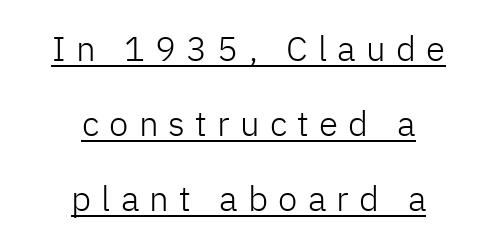
Q: Is the text bold? A: No.
Q: Is the text italic (slanted)? A: No, it is upright.
Q: Is the typeface a serif or a sans-serif typeface? A: Sans-serif.
Q: Is the text underlined? A: Yes.
Q: How is the paragraph aligned? A: Centered.
Q: Is the spacing between letters normal or unusually wide? A: Unusually wide.
Q: Is the spacing between lines tight, normal or loose? A: Loose.
Q: Width (condensed, normal, or wide)? A: Normal.
Q: Stroke contrast? A: Low.
Q: x-height? A: Medium.
Q: Monospaced? A: No.
